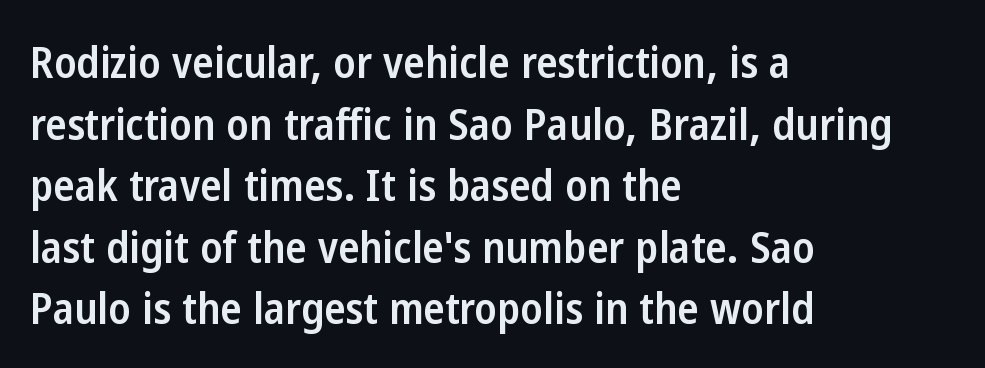
The rag falls on the right side of this text block. The baseline area is clear. The passage shown stacks its lines at a standard gap. Nothing sits at the stroke ends, so this counts as sans-serif.
